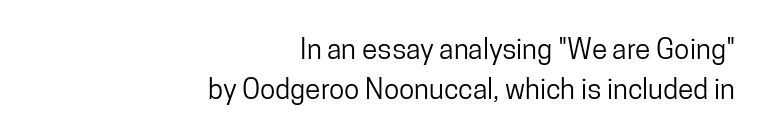
{"serif": "no", "italic": "no", "width": "condensed", "stroke_contrast": "low", "x_height": "medium", "monospaced": "no", "underline": "no", "align": "right", "line_spacing": "normal", "line_spacing_ratio": 1.44, "letter_spacing": "normal", "letter_spacing_em": 0.0, "glyph_px": 28}
